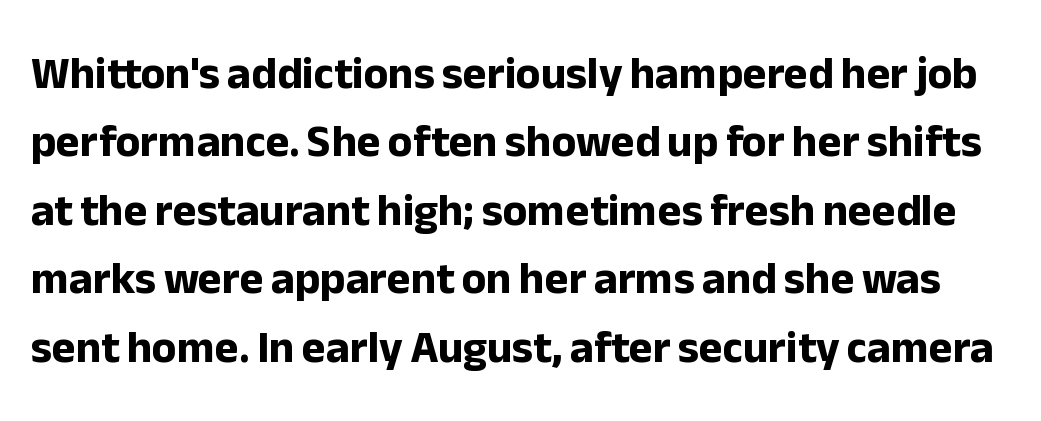
The image shows 45 px bold sans-serif type, upright; set normal line spacing (1.52x), normal letter spacing, not underlined; low stroke contrast and a medium x-height.
